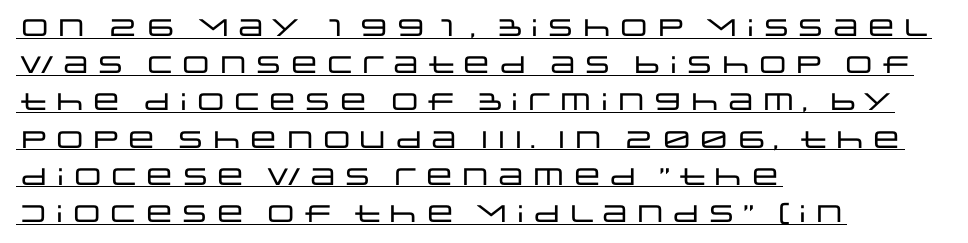
Q: Is the text italic (slanted)? A: No, it is upright.
Q: Is the text underlined? A: Yes.
Q: How is the paragraph aligned? A: Left-aligned.
Q: Is the spacing between letters normal or unusually wide? A: Normal.
Q: Is the spacing between lines tight, normal or loose? A: Normal.
